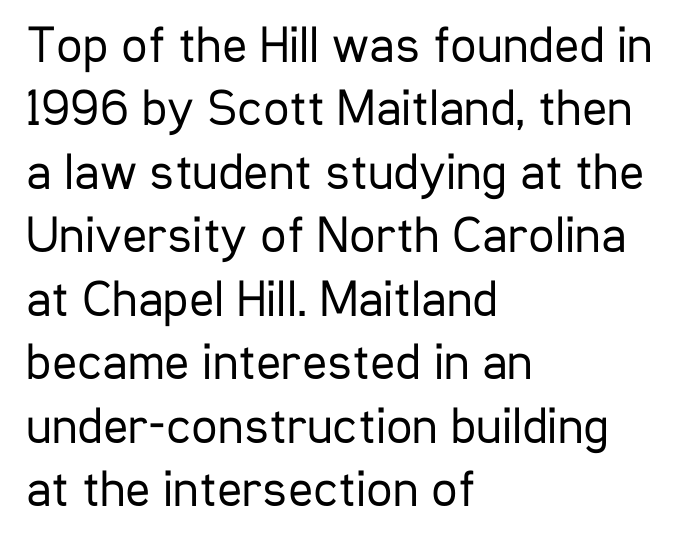
The image shows 52 px regular-weight, condensed sans-serif type, upright; set left-aligned, line spacing 1.22x, normal letter spacing, not underlined; low stroke contrast and a medium x-height.
